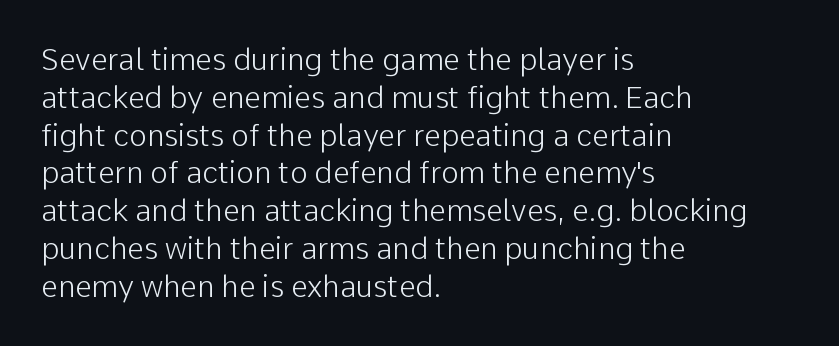
The foot of each line stays bare and open. Stroke thickness stays within the range of a standard reading face or lighter. Does the leading feel generous? No, just average. Here the designer chose a conventional face with non-uniform glyph widths.
